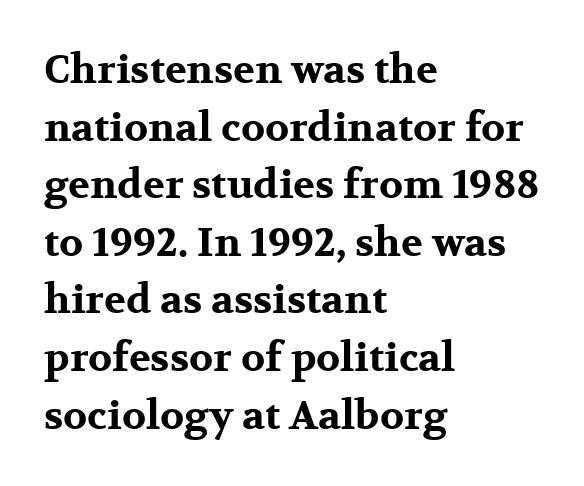
{"serif": "yes", "italic": "no", "bold": "yes", "weight": "bold", "width": "wide", "stroke_contrast": "medium", "x_height": "medium", "monospaced": "no", "underline": "no", "align": "left", "line_spacing": "normal", "line_spacing_ratio": 1.44, "letter_spacing": "normal", "letter_spacing_em": 0.0, "glyph_px": 40}
